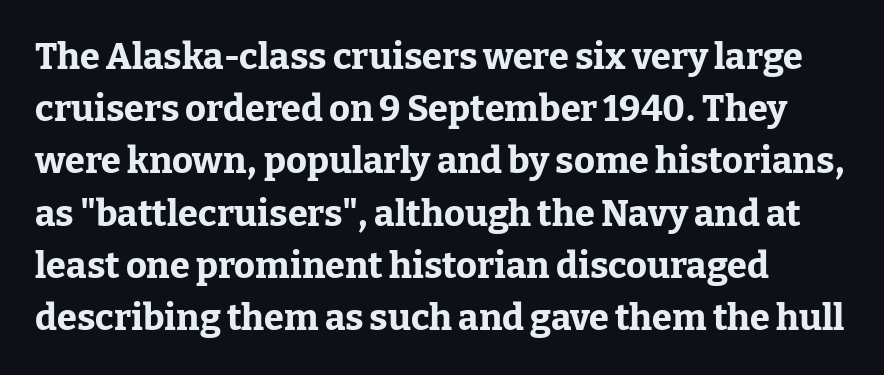
The image shows 36 px bold serif type, upright; set normal line spacing (1.45x), normal letter spacing, not underlined; low stroke contrast and a medium x-height.
